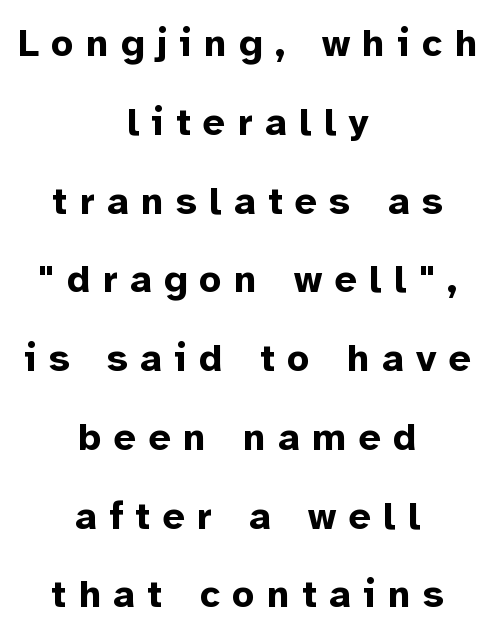
{"serif": "no", "italic": "no", "bold": "yes", "weight": "bold", "width": "normal", "stroke_contrast": "low", "x_height": "medium", "monospaced": "no", "underline": "no", "align": "center", "line_spacing": "loose", "line_spacing_ratio": 2.02, "letter_spacing": "wide", "letter_spacing_em": 0.32, "glyph_px": 39}
